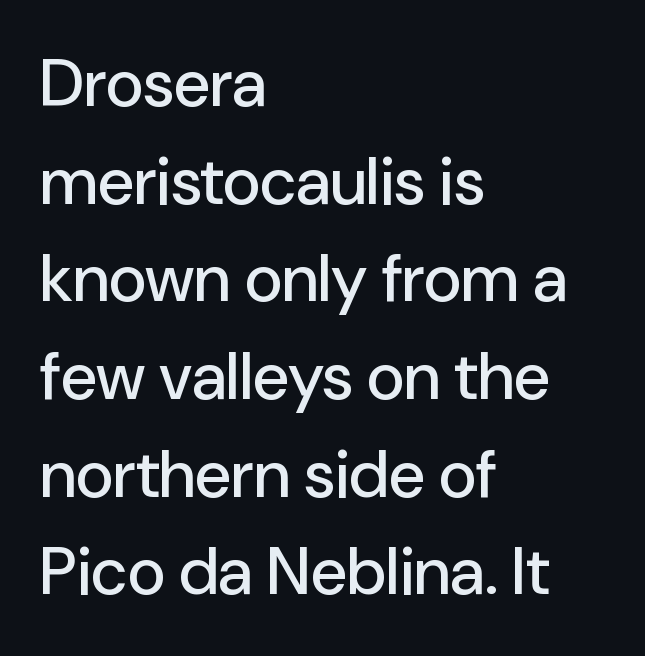
{"serif": "no", "italic": "no", "width": "normal", "stroke_contrast": "low", "x_height": "medium", "monospaced": "no", "underline": "no", "align": "left", "line_spacing": "normal", "line_spacing_ratio": 1.48, "letter_spacing": "normal", "letter_spacing_em": 0.0, "glyph_px": 66}
